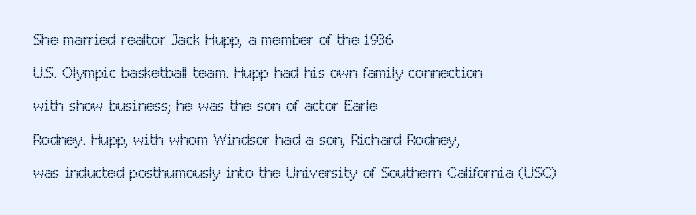
Tall strokes in this sample are plumb rather than angled. Weight: regular or lighter. Tracking value appears to be zero — textbook default spacing. The passage shown stacks its lines at a standard gap. The lines in this sample share a left origin and differ only in where they stop. Anything drawn beneath the words? Only blank space.
